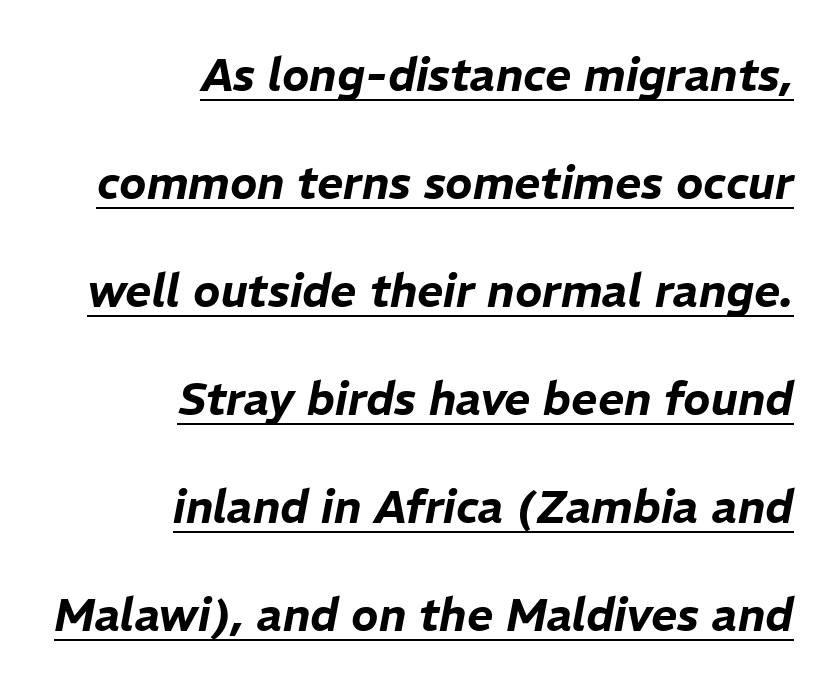
Beneath each row of characters lies a ruled line. The typesetter chose a ragged-left arrangement here. Is there much room between lines? Yes — plenty of vertical air separates them. Yep, that's italic — everything's leaning. These lines are rendered in a variable-pitch font.
